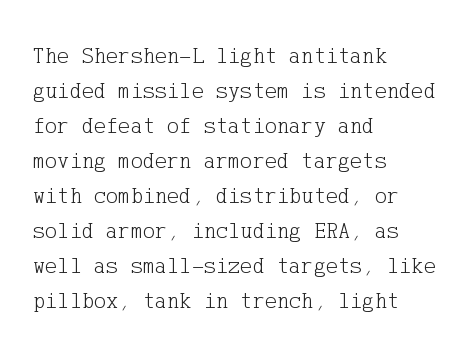
The image shows 23 px text type, upright; set left-aligned, normal line spacing (1.52x), normal letter spacing, not underlined.
